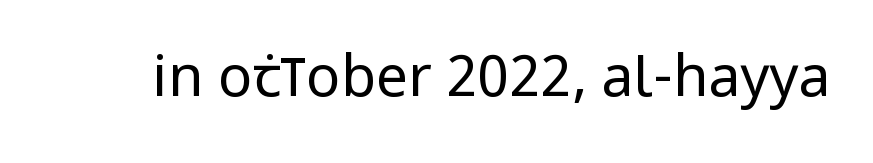
The image shows 57 px regular-weight, condensed sans-serif type, upright; set normal letter spacing, not underlined; low stroke contrast and a large x-height.
